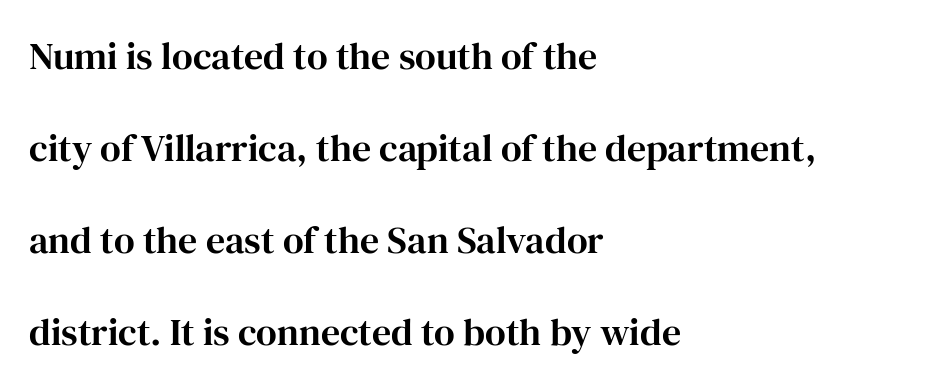
{"serif": "yes", "italic": "no", "width": "normal", "stroke_contrast": "high", "x_height": "medium", "monospaced": "no", "underline": "no", "align": "left", "line_spacing": "loose", "line_spacing_ratio": 2.42, "letter_spacing": "normal", "letter_spacing_em": 0.0, "glyph_px": 38}
